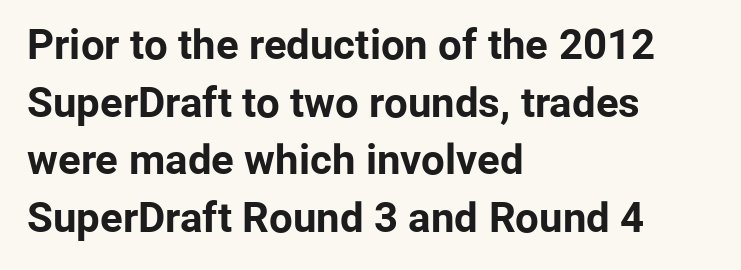
Q: Is the text bold? A: Yes.
Q: Is the text italic (slanted)? A: No, it is upright.
Q: Is the typeface a serif or a sans-serif typeface? A: Sans-serif.
Q: Is the text underlined? A: No.
Q: How is the paragraph aligned? A: Left-aligned.
Q: Is the spacing between letters normal or unusually wide? A: Normal.
Q: Is the spacing between lines tight, normal or loose? A: Normal.
Q: Width (condensed, normal, or wide)? A: Normal.
Q: Stroke contrast? A: Low.
Q: x-height? A: Medium.
Q: Monospaced? A: No.
